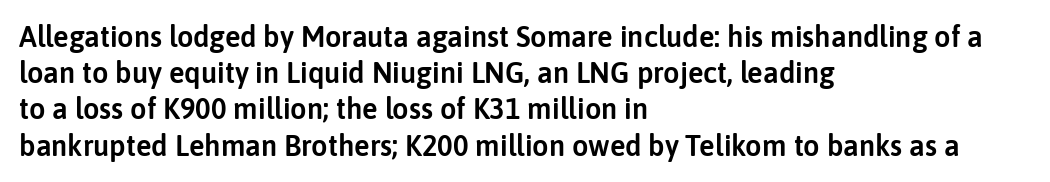
{"serif": "no", "italic": "no", "width": "normal", "stroke_contrast": "low", "x_height": "medium", "monospaced": "no", "underline": "no", "align": "left", "line_spacing": "normal", "line_spacing_ratio": 1.25, "letter_spacing": "normal", "letter_spacing_em": 0.0, "glyph_px": 29}
